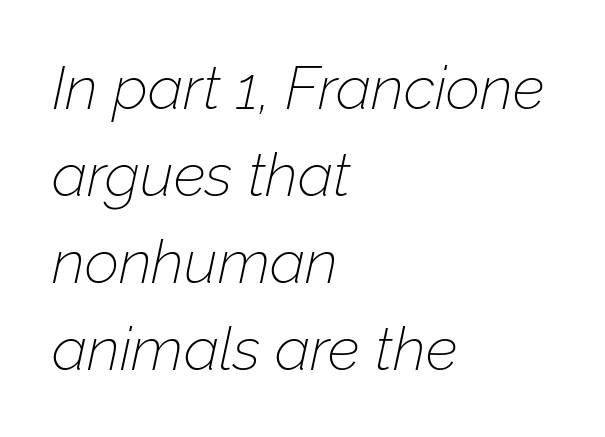
The image shows 60 px thin type, italic (leaning right); set left-aligned, normal line spacing (1.45x), normal letter spacing, not underlined; low stroke contrast and a medium x-height.
